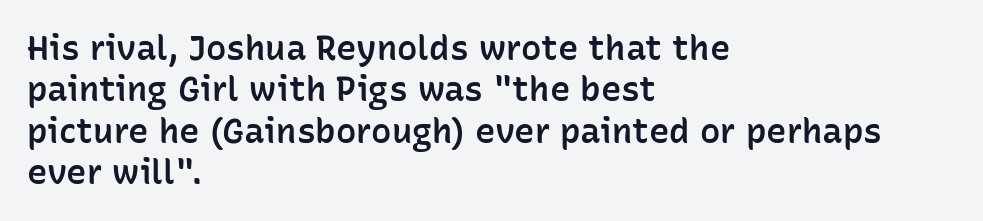
The image shows 34 px semibold sans-serif type, upright; set left-aligned, line spacing 1.22x, normal letter spacing, not underlined; low stroke contrast and a medium x-height.
